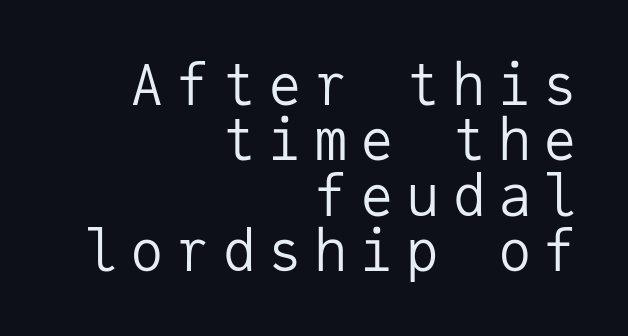
Q: Is the text bold? A: No.
Q: Is the text italic (slanted)? A: No, it is upright.
Q: Is the typeface a serif or a sans-serif typeface? A: Sans-serif.
Q: Is the text underlined? A: No.
Q: How is the paragraph aligned? A: Right-aligned.
Q: Is the spacing between letters normal or unusually wide? A: Unusually wide.
Q: Is the spacing between lines tight, normal or loose? A: Tight.
Q: Width (condensed, normal, or wide)? A: Normal.
Q: Stroke contrast? A: Low.
Q: x-height? A: Medium.
Q: Monospaced? A: Yes.
